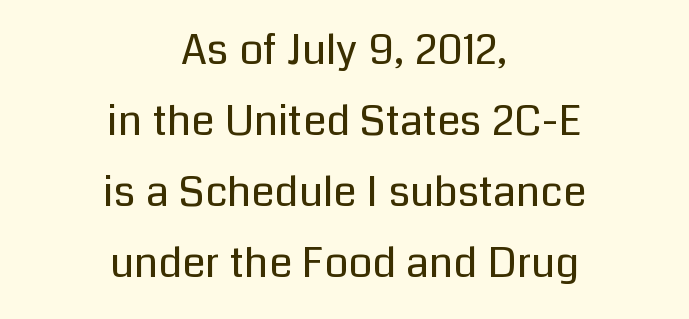
The image shows 42 px regular-weight sans-serif type, upright; set centered, normal line spacing (1.69x), normal letter spacing, not underlined; low stroke contrast and a medium x-height.
